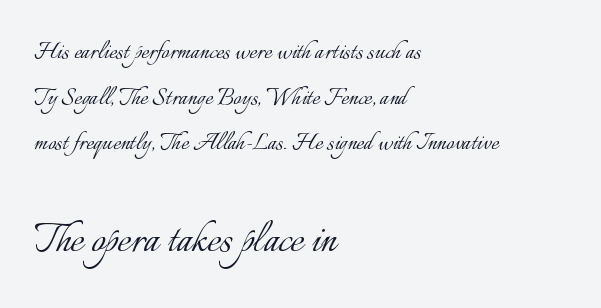
Q: Is the text bold? A: No.
Q: Is the text italic (slanted)? A: Yes.
Q: Is the text underlined? A: No.
Q: How is the paragraph aligned? A: Left-aligned.
Q: Is the spacing between letters normal or unusually wide? A: Normal.
Q: Is the spacing between lines tight, normal or loose? A: Normal.
Q: Which block of text is set in a larger size, the first (top) or the second (bottom)? A: The second (bottom) one.
Q: Width (condensed, normal, or wide)? A: Normal.
Q: Stroke contrast? A: Low.
Q: x-height? A: Small.
Q: Monospaced? A: No.
